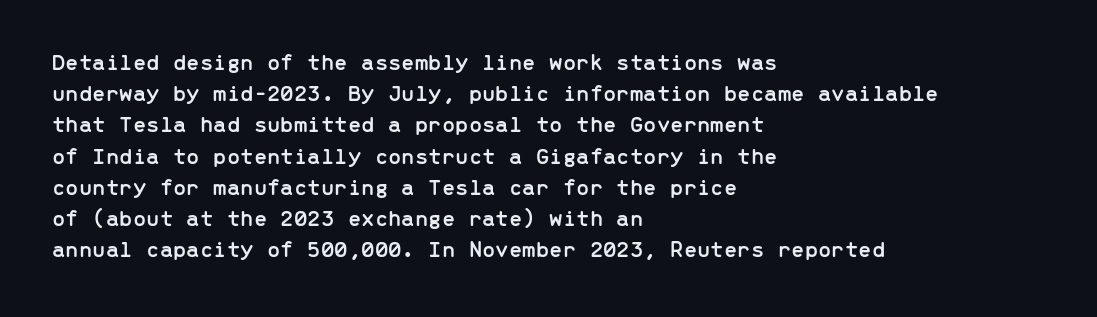
The image shows 24 px text type, upright; set left-aligned, normal line spacing (1.3x), normal letter spacing, not underlined.
